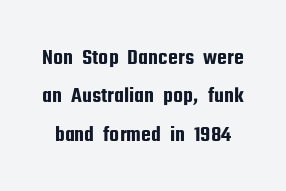
{"italic": "no", "underline": "no", "line_spacing_ratio": 1.74, "letter_spacing": "normal", "letter_spacing_em": 0.0, "glyph_px": 22}
